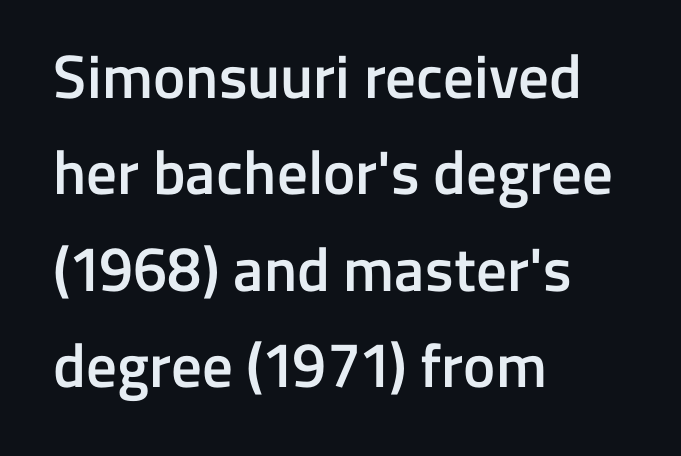
{"serif": "no", "italic": "no", "bold": "semi", "weight": "semibold", "width": "normal", "stroke_contrast": "low", "x_height": "medium", "monospaced": "no", "underline": "no", "align": "left", "line_spacing": "normal", "line_spacing_ratio": 1.58, "letter_spacing": "normal", "letter_spacing_em": 0.0, "glyph_px": 61}
